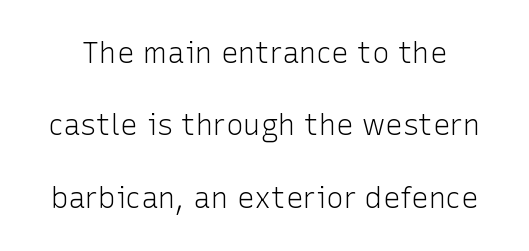
Weight: not bold — regular or lighter. Tracking value appears to be zero — textbook default spacing. This sample uses an upright cut, with every glyph sitting square on the baseline. Note the varied advance widths — an 'i' is clearly narrower than an 'm'.
